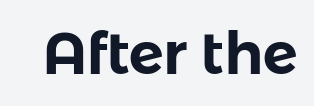
Q: Is the text italic (slanted)? A: No, it is upright.
Q: Is the typeface a serif or a sans-serif typeface? A: Sans-serif.
Q: Is the text underlined? A: No.
Q: Is the spacing between letters normal or unusually wide? A: Normal.
Q: Width (condensed, normal, or wide)? A: Normal.
Q: Stroke contrast? A: Low.
Q: x-height? A: Medium.
Q: Monospaced? A: No.
